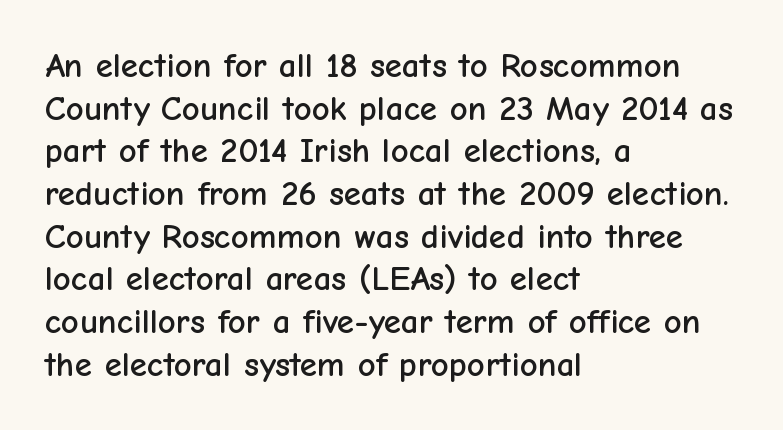
Q: Is the text italic (slanted)? A: No, it is upright.
Q: Is the typeface a serif or a sans-serif typeface? A: Sans-serif.
Q: Is the text underlined? A: No.
Q: How is the paragraph aligned? A: Left-aligned.
Q: Is the spacing between letters normal or unusually wide? A: Normal.
Q: Width (condensed, normal, or wide)? A: Normal.
Q: Stroke contrast? A: Low.
Q: x-height? A: Medium.
Q: Monospaced? A: No.
